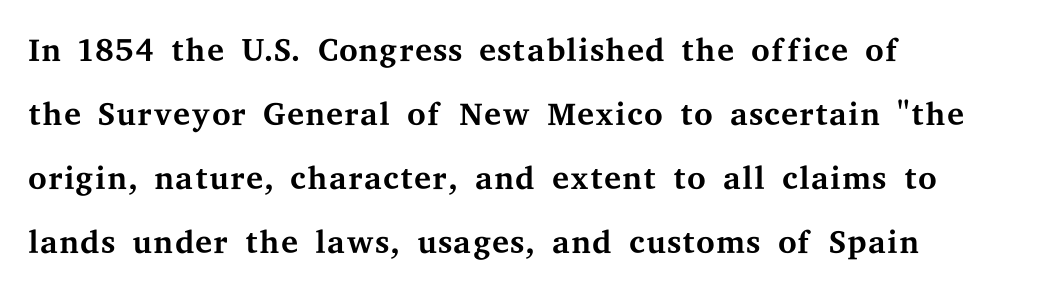
Q: Is the text bold? A: No.
Q: Is the text italic (slanted)? A: No, it is upright.
Q: Is the typeface a serif or a sans-serif typeface? A: Serif.
Q: Is the text underlined? A: No.
Q: How is the paragraph aligned? A: Left-aligned.
Q: Is the spacing between letters normal or unusually wide? A: Normal.
Q: Is the spacing between lines tight, normal or loose? A: Normal.
Q: Width (condensed, normal, or wide)? A: Wide.
Q: Stroke contrast? A: Medium.
Q: x-height? A: Medium.
Q: Monospaced? A: No.
